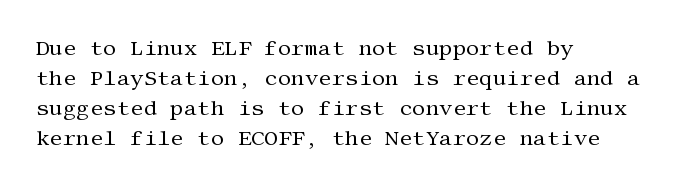
Compared with typical body copy, the letter spacing here is the same. The text block is weighted toward the left margin, trailing off unevenly rightward. The foot of each line stays bare and open. Evenly set lines give the paragraph a standard silhouette. Stroke thickness stays within the range of a standard reading face or lighter.
